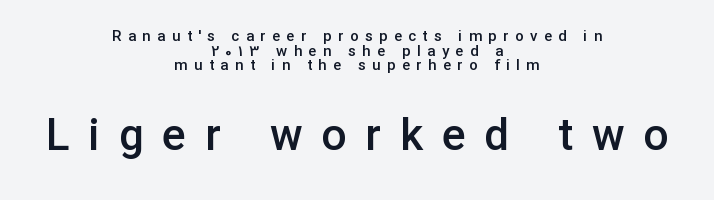
The image shows 44 px semibold sans-serif type, upright; set centered, tight line spacing (0.98x), unusually wide letter spacing (+0.43 em), not underlined; the second (bottom) block is 2.93x larger; low stroke contrast and a medium x-height.
